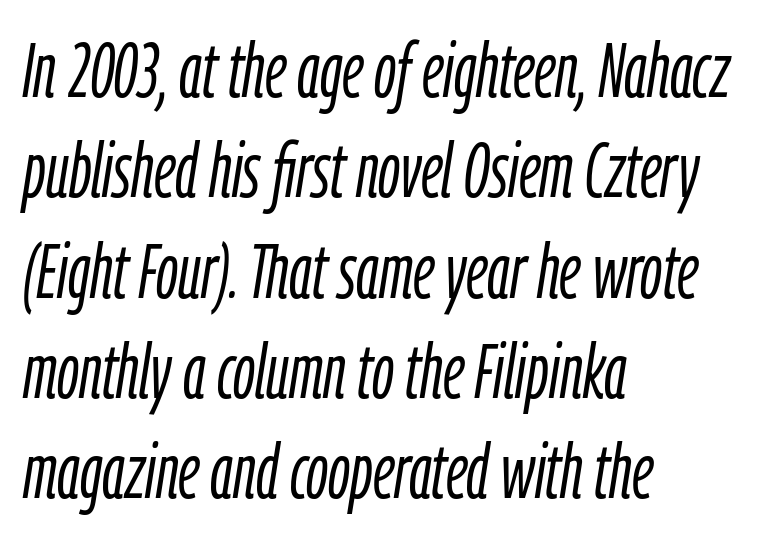
{"italic": "yes", "lean": "right", "slant_degrees": 9, "bold": "no", "weight": "light", "width": "condensed", "stroke_contrast": "low", "x_height": "medium", "monospaced": "no", "underline": "no", "align": "left", "line_spacing": "normal", "line_spacing_ratio": 1.32, "letter_spacing": "normal", "letter_spacing_em": 0.0, "glyph_px": 76}
